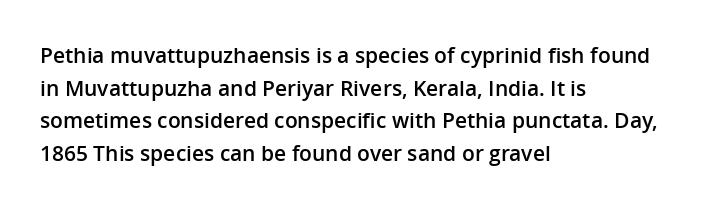
Decoration check: the copy has no underline. If you drew a ruler down the left edge, every line would touch it. How would I describe the line gaps? Plain and ordinary. The characters look somewhat weighty, a semibold short of true bold. Ordinary non-slanted type is in use.
